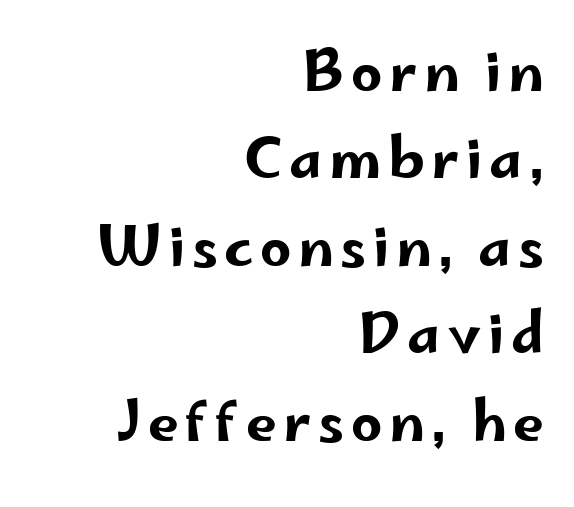
The image shows 55 px wide sans-serif type, upright; set right-aligned, normal line spacing (1.59x), not underlined; low stroke contrast and a small x-height.
